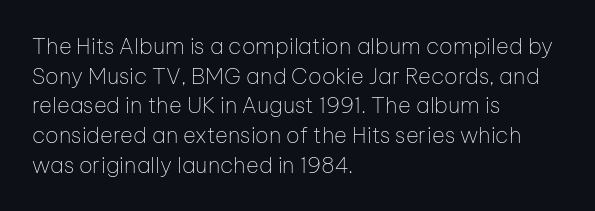
Q: Is the text bold? A: No.
Q: Is the text italic (slanted)? A: No, it is upright.
Q: Is the text underlined? A: No.
Q: How is the paragraph aligned? A: Left-aligned.
Q: Is the spacing between letters normal or unusually wide? A: Normal.
Q: Is the spacing between lines tight, normal or loose? A: Normal.
